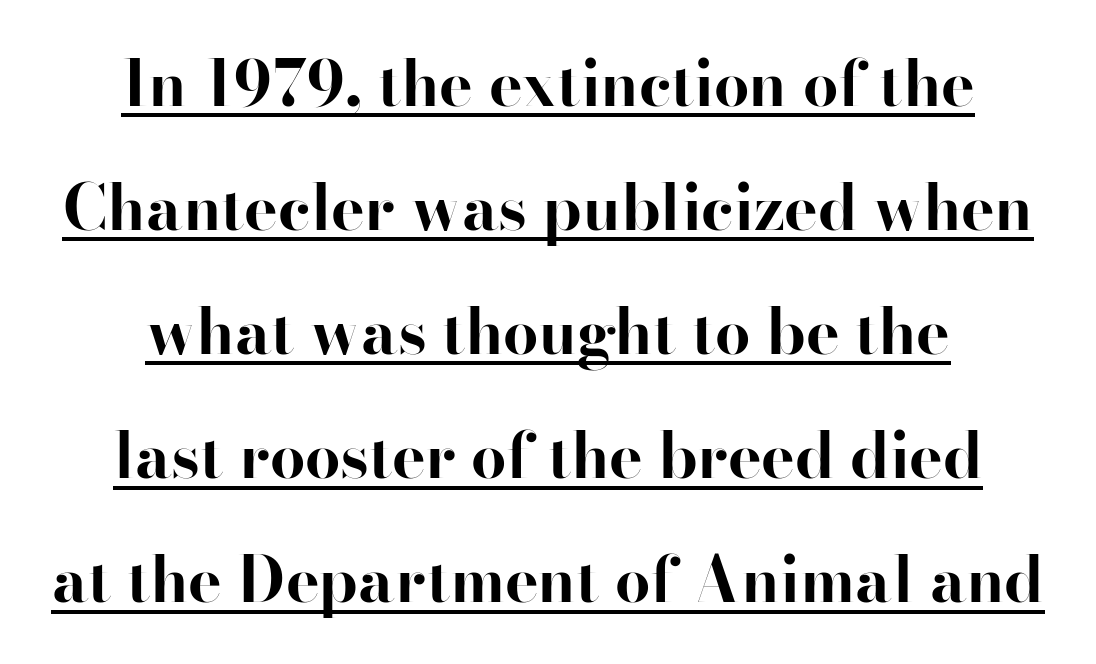
Q: Is the text bold? A: Yes.
Q: Is the text italic (slanted)? A: No, it is upright.
Q: Is the typeface a serif or a sans-serif typeface? A: Serif.
Q: Is the text underlined? A: Yes.
Q: How is the paragraph aligned? A: Centered.
Q: Is the spacing between letters normal or unusually wide? A: Normal.
Q: Is the spacing between lines tight, normal or loose? A: Loose.
Q: Width (condensed, normal, or wide)? A: Normal.
Q: Stroke contrast? A: High.
Q: x-height? A: Small.
Q: Monospaced? A: No.
